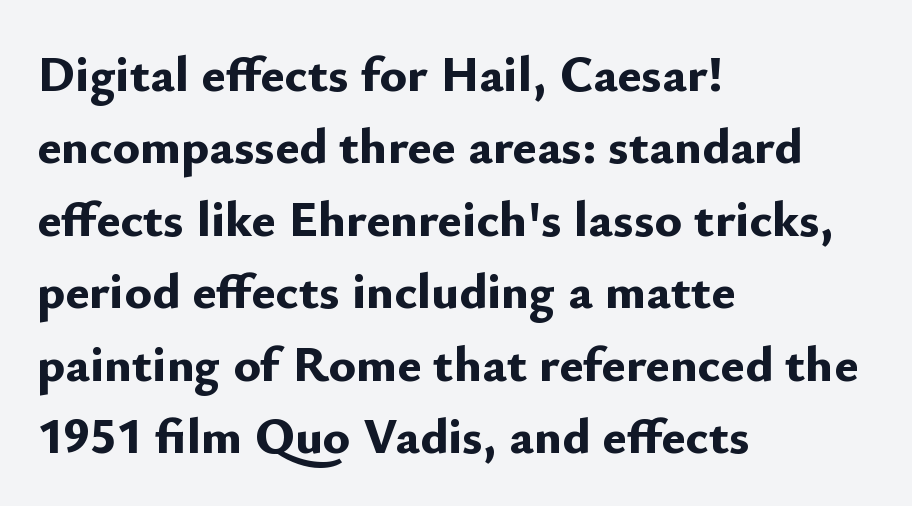
The passage shown is typeset with a sans-serif family. Normally led — the rows are evenly, conventionally spaced. Caption: standard tracking, unaltered. Which margin do the lines hug? The left one — the right edge is uneven. Note the varied advance widths — an 'i' is clearly narrower than an 'm'. Notice how thick the strokes are: this is what a full bold looks like.
